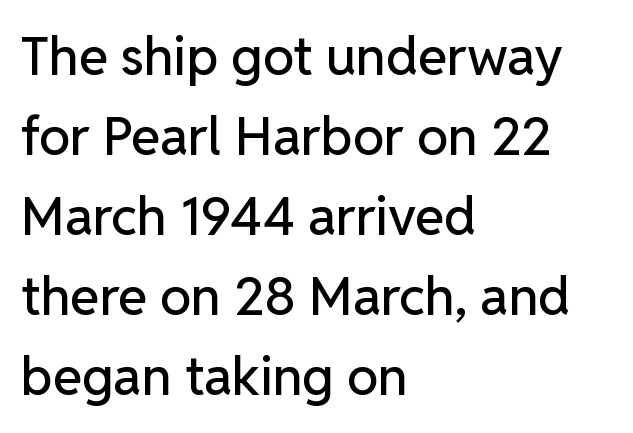
The image shows 53 px sans-serif type, upright; set left-aligned, normal line spacing (1.51x), normal letter spacing, not underlined; low stroke contrast and a medium x-height.
